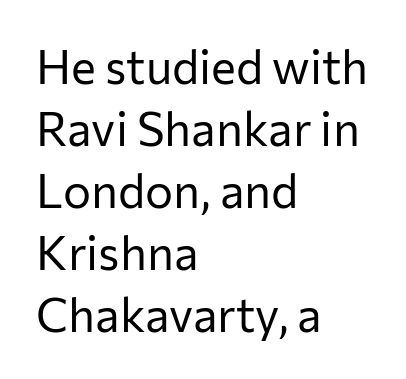
Q: Is the text bold? A: No.
Q: Is the text italic (slanted)? A: No, it is upright.
Q: Is the typeface a serif or a sans-serif typeface? A: Sans-serif.
Q: Is the text underlined? A: No.
Q: How is the paragraph aligned? A: Left-aligned.
Q: Is the spacing between letters normal or unusually wide? A: Normal.
Q: Is the spacing between lines tight, normal or loose? A: Normal.
Q: Width (condensed, normal, or wide)? A: Normal.
Q: Stroke contrast? A: Low.
Q: x-height? A: Medium.
Q: Monospaced? A: No.
